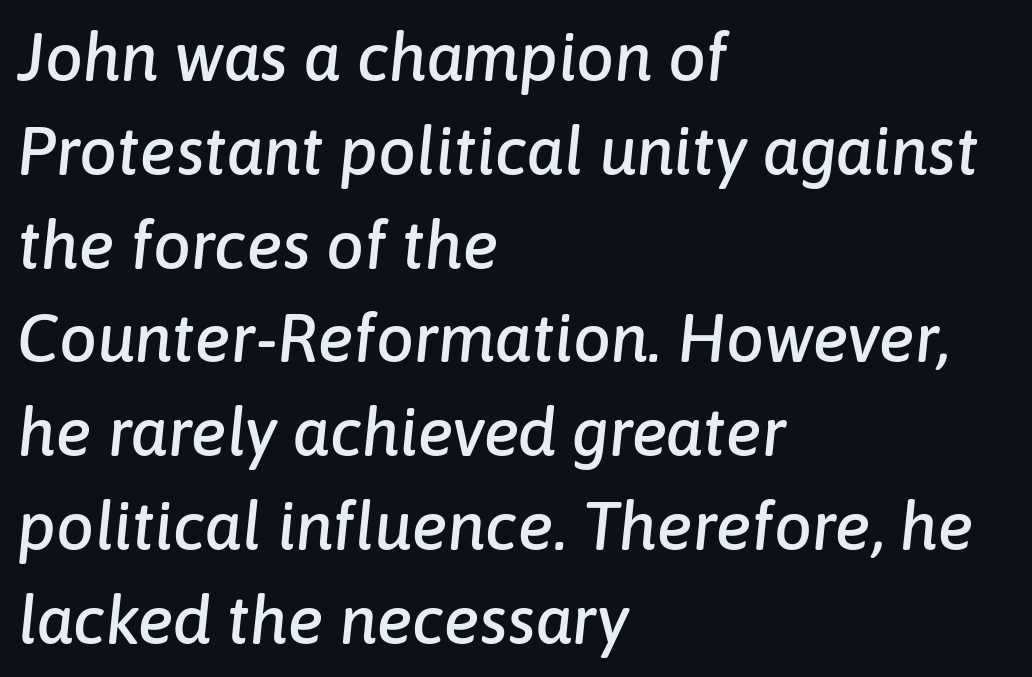
This block has exactly the height ordinary leading produces. Emphasis-style slanted type is in use. Proportional: the letters do not fall into vertical columns. Glance below the letters and you will spot only blank space.
